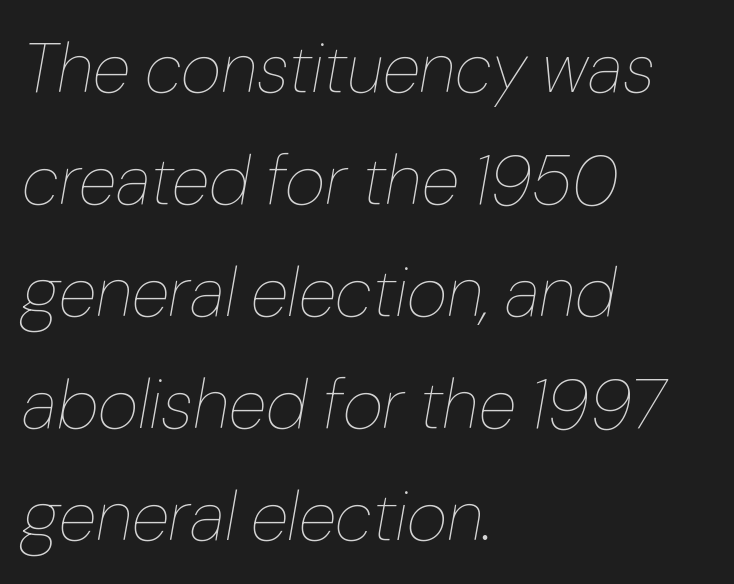
Q: Is the text bold? A: No.
Q: Is the text italic (slanted)? A: Yes, it leans right by about 10 degrees.
Q: Is the text underlined? A: No.
Q: How is the paragraph aligned? A: Left-aligned.
Q: Is the spacing between letters normal or unusually wide? A: Normal.
Q: Is the spacing between lines tight, normal or loose? A: Normal.
Q: Width (condensed, normal, or wide)? A: Normal.
Q: Stroke contrast? A: Low.
Q: x-height? A: Medium.
Q: Monospaced? A: No.
